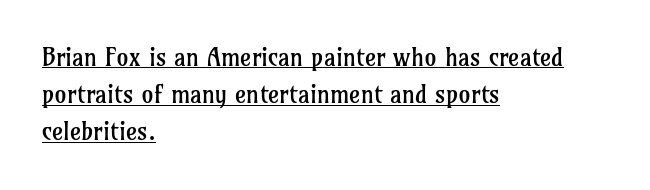
Q: Is the text bold? A: No.
Q: Is the text italic (slanted)? A: No, it is upright.
Q: Is the text underlined? A: Yes.
Q: How is the paragraph aligned? A: Left-aligned.
Q: Is the spacing between letters normal or unusually wide? A: Normal.
Q: Is the spacing between lines tight, normal or loose? A: Normal.
